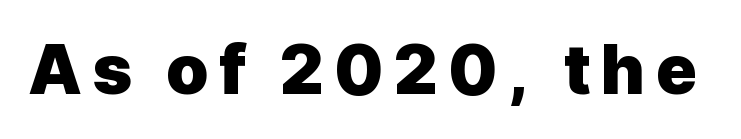
Q: Is the text bold? A: Yes.
Q: Is the text italic (slanted)? A: No, it is upright.
Q: Is the typeface a serif or a sans-serif typeface? A: Sans-serif.
Q: Is the text underlined? A: No.
Q: Width (condensed, normal, or wide)? A: Normal.
Q: x-height? A: Medium.
Q: Monospaced? A: No.
